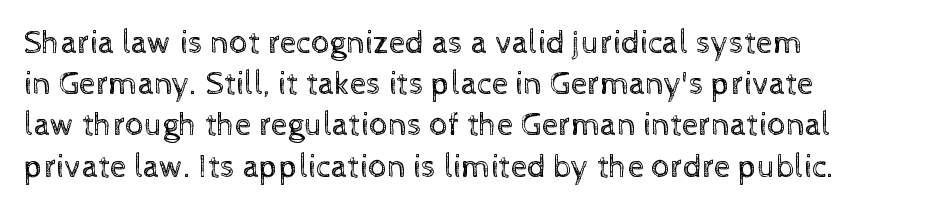
{"italic": "no", "bold": "no", "weight": "regular", "width": "normal", "x_height": "medium", "monospaced": "no", "underline": "no", "align": "left", "line_spacing": "normal", "line_spacing_ratio": 1.25, "letter_spacing": "normal", "letter_spacing_em": 0.0, "glyph_px": 33}
